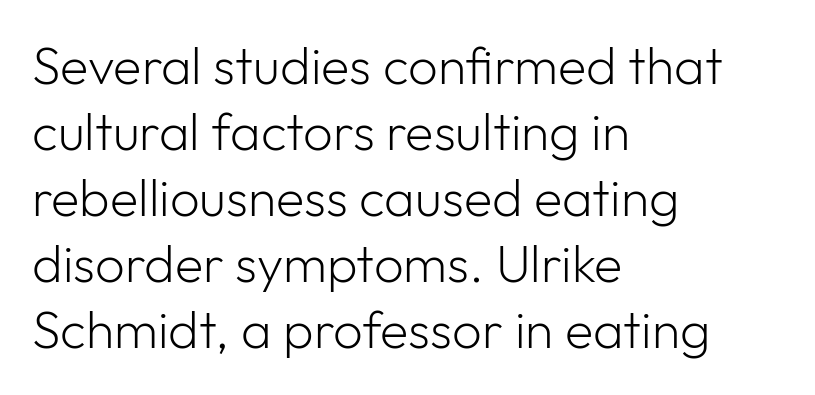
Decoration check: the copy has no underline. Serif or sans? Sans — the stroke terminals are bare. There is no visible air inserted between adjacent glyphs. Leading matches the norm, producing a regular column.
